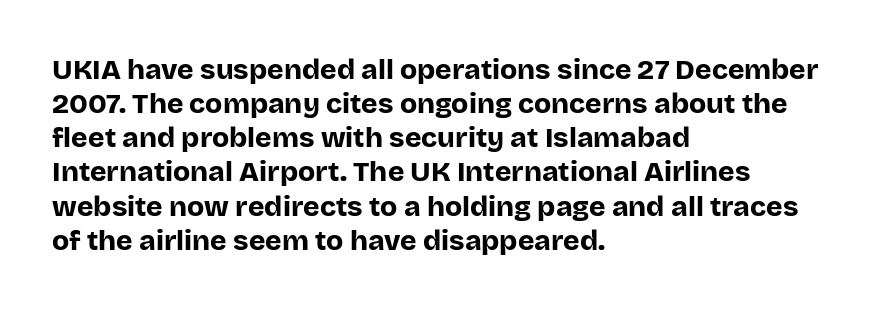
The image shows 28 px bold sans-serif type, upright; set left-aligned, line spacing 1.22x, normal letter spacing, not underlined; low stroke contrast and a large x-height.
